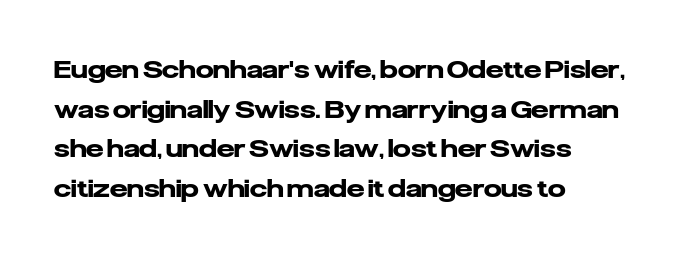
{"italic": "no", "bold": "yes", "underline": "no", "align": "left", "line_spacing": "normal", "line_spacing_ratio": 1.59, "letter_spacing": "normal", "letter_spacing_em": 0.0, "glyph_px": 25}
